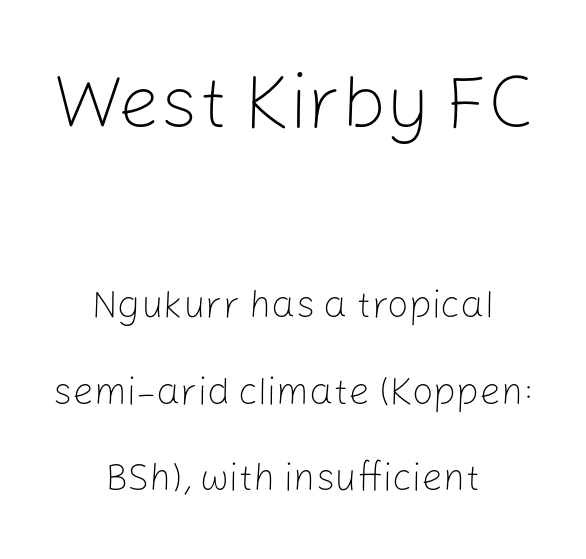
The image shows 75 px light sans-serif type, upright; set centered, loose line spacing (2.27x), normal letter spacing, not underlined; the first (top) block is 1.97x larger; low stroke contrast and a medium x-height.
